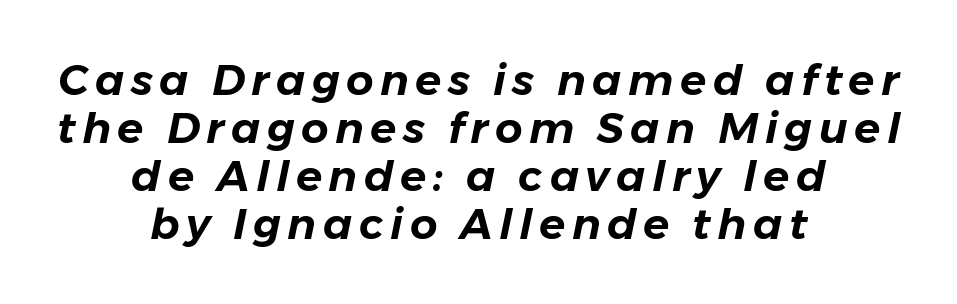
Q: Is the text italic (slanted)? A: Yes, it leans right by about 11 degrees.
Q: Is the text underlined? A: No.
Q: How is the paragraph aligned? A: Centered.
Q: Is the spacing between lines tight, normal or loose? A: Tight.
Q: Width (condensed, normal, or wide)? A: Normal.
Q: Stroke contrast? A: Low.
Q: x-height? A: Medium.
Q: Monospaced? A: No.
